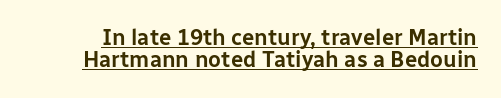
Decoration check: the copy is underlined. The typography opts for an upright posture over an oblique one. The passage shown stacks its lines with hardly any gap. A typesetter would call this zero additional tracking.
